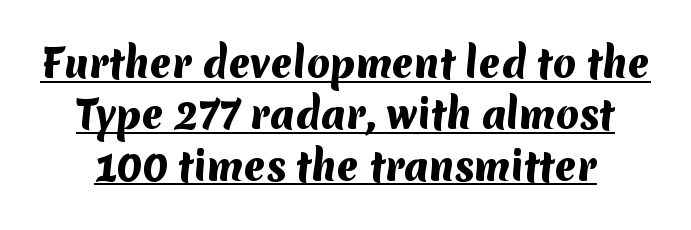
A normal amount of white space separates one row of letters from the next. What kind of face is this? One without serifs — a sans. Character widths vary here, with narrow letters taking less room than wide ones. The face used here appears with an underline applied.
